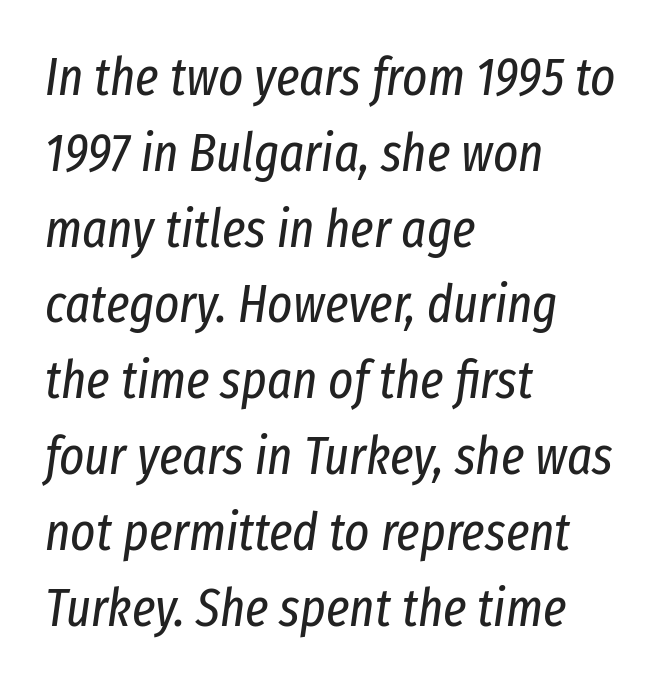
The image shows 53 px regular-weight, condensed type, italic (leaning right); set left-aligned, normal line spacing (1.43x), normal letter spacing, not underlined; low stroke contrast and a medium x-height.
